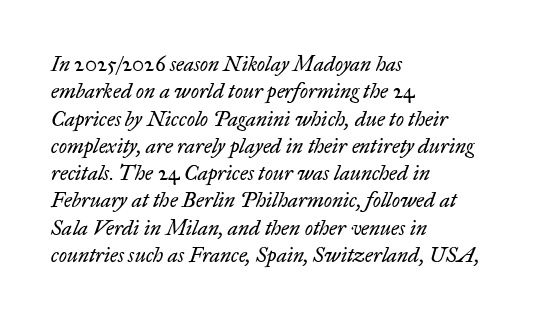
Q: Is the text bold? A: No.
Q: Is the text italic (slanted)? A: Yes, it leans right by about 17 degrees.
Q: Is the text underlined? A: No.
Q: How is the paragraph aligned? A: Left-aligned.
Q: Is the spacing between letters normal or unusually wide? A: Normal.
Q: Is the spacing between lines tight, normal or loose? A: Normal.
